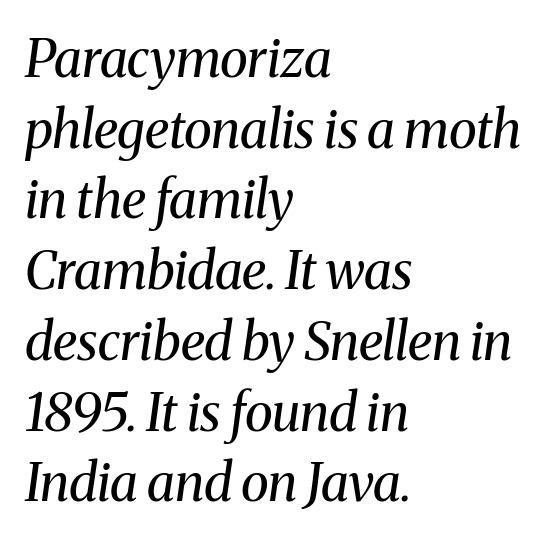
Q: Is the text bold? A: No.
Q: Is the text italic (slanted)? A: Yes, it leans right by about 8 degrees.
Q: Is the typeface a serif or a sans-serif typeface? A: Serif.
Q: Is the text underlined? A: No.
Q: How is the paragraph aligned? A: Left-aligned.
Q: Is the spacing between letters normal or unusually wide? A: Normal.
Q: Is the spacing between lines tight, normal or loose? A: Normal.
Q: Width (condensed, normal, or wide)? A: Normal.
Q: Stroke contrast? A: Medium.
Q: x-height? A: Medium.
Q: Monospaced? A: No.
